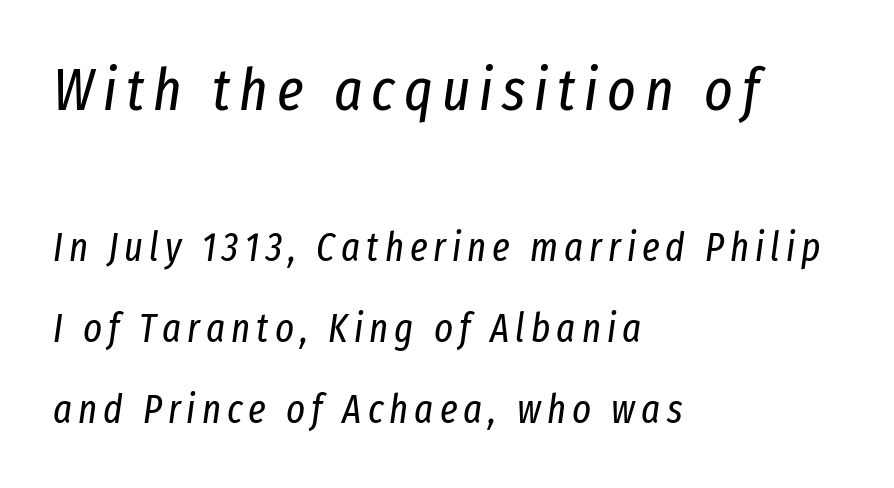
The image shows 60 px regular-weight, condensed type, italic (leaning right); set left-aligned, loose line spacing (2.03x), not underlined; the first (top) block is 1.5x larger; low stroke contrast and a medium x-height.
